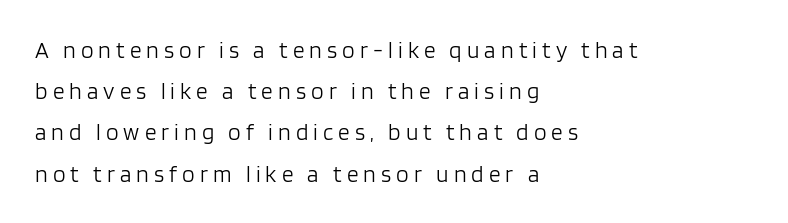
{"italic": "no", "bold": "no", "underline": "no", "align": "left", "line_spacing_ratio": 1.79, "letter_spacing": "wide", "letter_spacing_em": 0.22, "glyph_px": 23}
